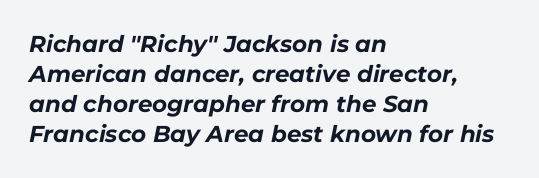
The image shows 23 px bold type, italic (leaning right); set left-aligned, normal line spacing (1.31x), normal letter spacing, not underlined.
